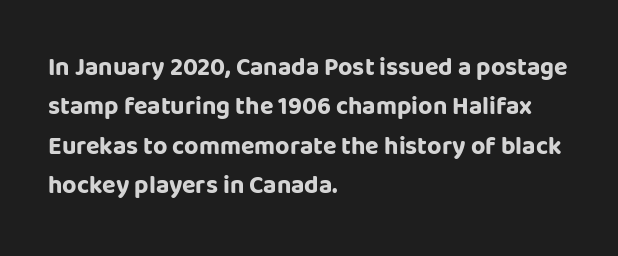
{"italic": "no", "bold": "yes", "underline": "no", "align": "left", "line_spacing": "normal", "line_spacing_ratio": 1.58, "letter_spacing": "normal", "letter_spacing_em": 0.0, "glyph_px": 25}
